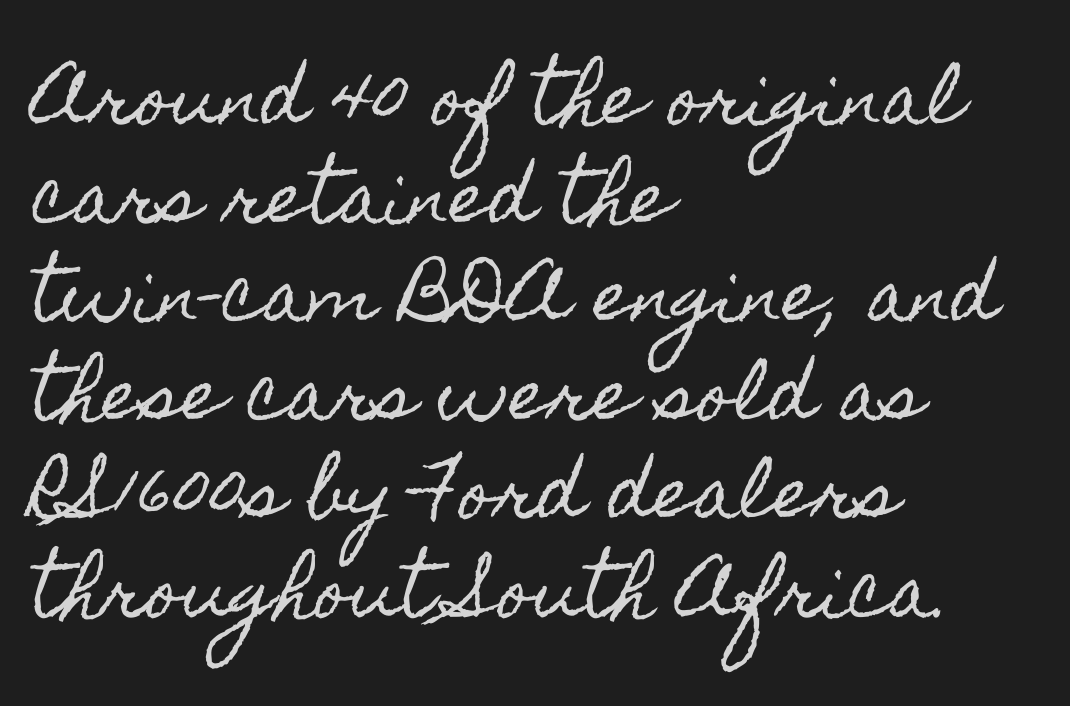
The image shows 68 px condensed type; set left-aligned, normal line spacing (1.45x), normal letter spacing, not underlined; a small x-height.
